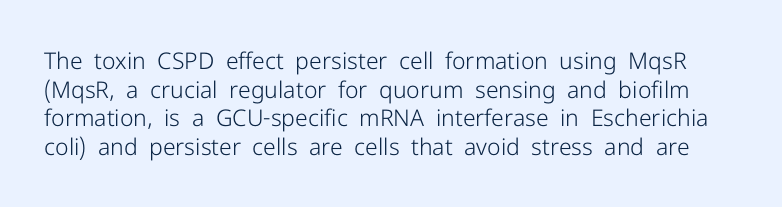
Q: Is the text bold? A: No.
Q: Is the text italic (slanted)? A: No, it is upright.
Q: Is the text underlined? A: No.
Q: Is the spacing between letters normal or unusually wide? A: Normal.
Q: Is the spacing between lines tight, normal or loose? A: Normal.
